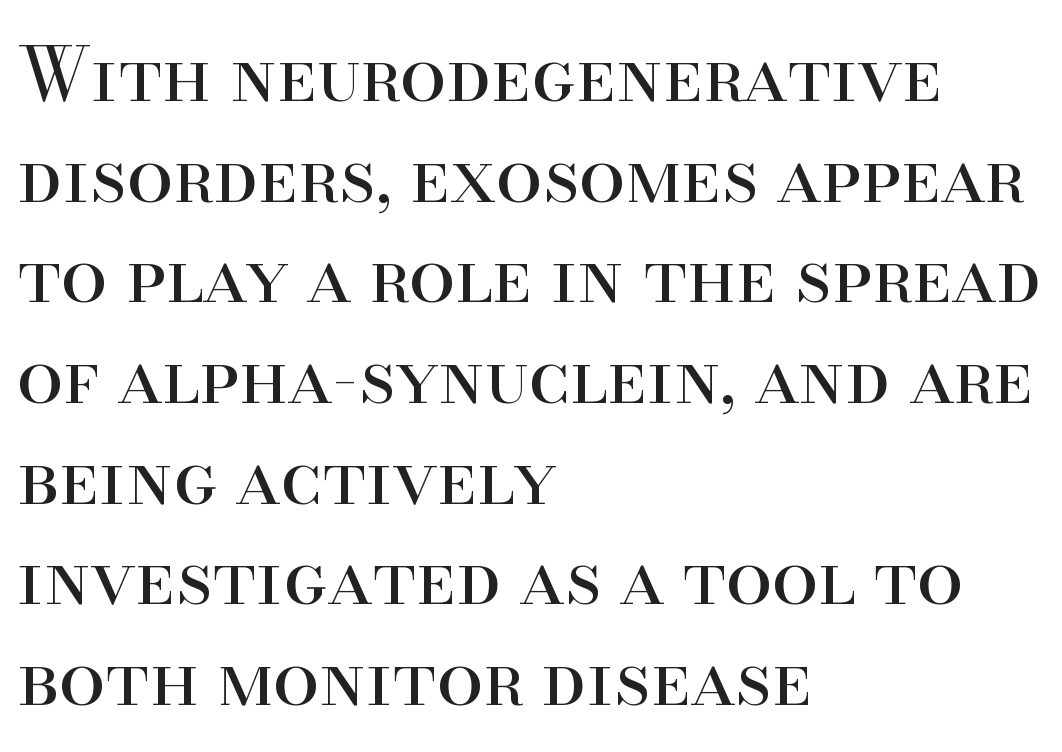
You could not count columns in this text — the font is proportionally spaced. Typeset ragged right — the left edge is the straight one. Tracking here is standard; glyphs follow each other at the usual distance. Is this a heavy cut? Hardly; it is regular or lighter. Unmarked baselines from the first word to the last. Every stem runs plumb, perpendicular to the baseline.
